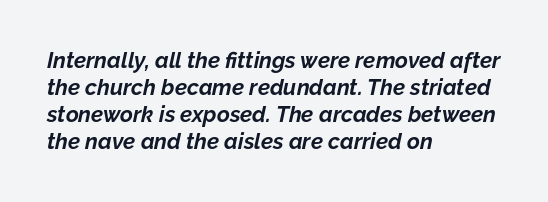
{"italic": "yes", "lean": "right", "slant_degrees": 12, "bold": "yes", "underline": "no", "align": "left", "line_spacing_ratio": 1.22, "letter_spacing": "normal", "letter_spacing_em": 0.0, "glyph_px": 22}
